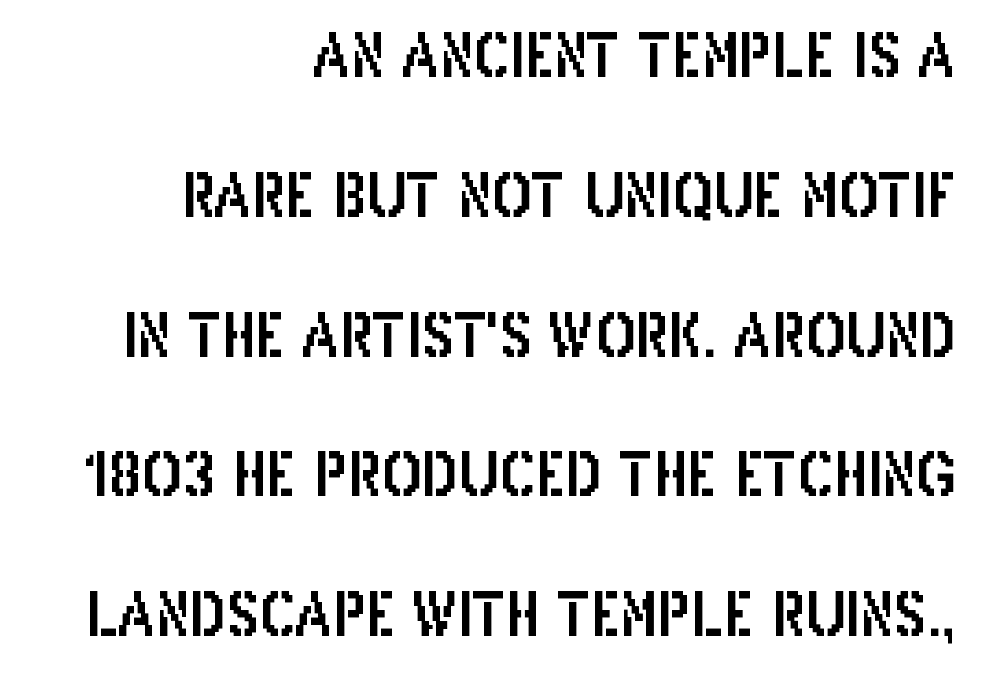
The image shows 59 px condensed sans-serif type, upright; set right-aligned, loose line spacing (2.37x), normal letter spacing, not underlined; low stroke contrast and a large x-height.
